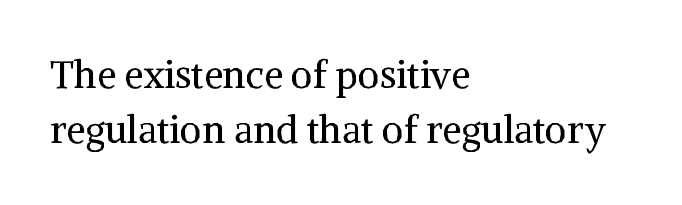
The image shows 38 px regular-weight serif type, upright; set left-aligned, normal line spacing (1.46x), normal letter spacing, not underlined; medium stroke contrast and a medium x-height.
